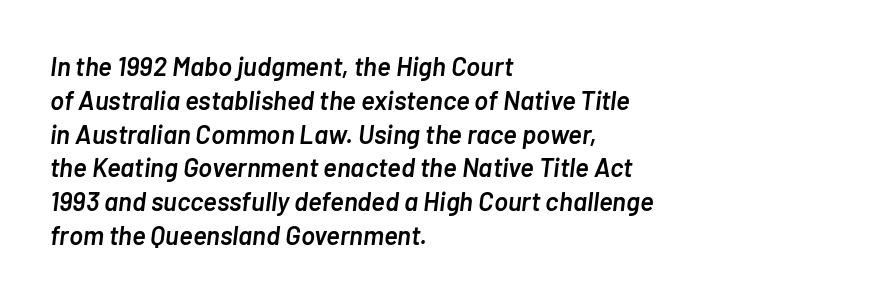
{"italic": "yes", "lean": "right", "slant_degrees": 7, "bold": "semi", "underline": "no", "align": "left", "line_spacing": "normal", "line_spacing_ratio": 1.3, "letter_spacing": "normal", "letter_spacing_em": 0.0, "glyph_px": 26}
